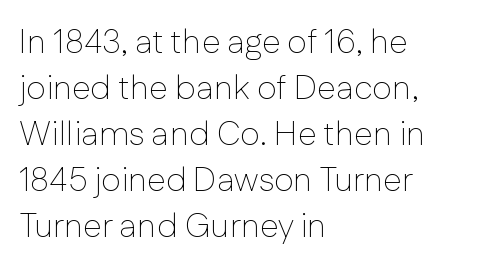
The image shows 34 px thin sans-serif type, upright; set left-aligned, normal line spacing (1.35x), normal letter spacing, not underlined; low stroke contrast and a medium x-height.
